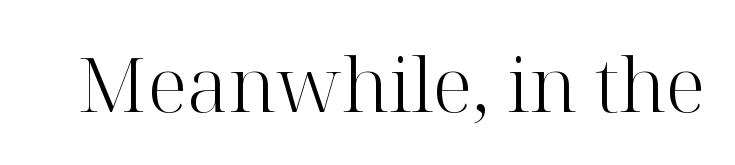
Q: Is the text bold? A: No.
Q: Is the text italic (slanted)? A: No, it is upright.
Q: Is the typeface a serif or a sans-serif typeface? A: Serif.
Q: Is the text underlined? A: No.
Q: Is the spacing between letters normal or unusually wide? A: Normal.
Q: Width (condensed, normal, or wide)? A: Normal.
Q: Stroke contrast? A: High.
Q: x-height? A: Medium.
Q: Monospaced? A: No.
